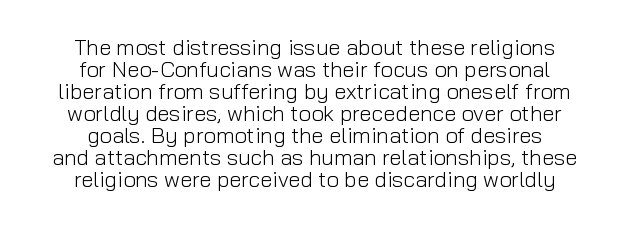
{"italic": "no", "bold": "no", "underline": "no", "align": "center", "line_spacing": "tight", "line_spacing_ratio": 1.0, "letter_spacing": "normal", "letter_spacing_em": 0.0, "glyph_px": 22}
